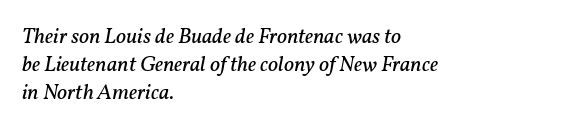
{"italic": "yes", "lean": "right", "slant_degrees": 11, "bold": "no", "underline": "no", "align": "left", "line_spacing": "normal", "line_spacing_ratio": 1.27, "letter_spacing": "normal", "letter_spacing_em": 0.0, "glyph_px": 22}
